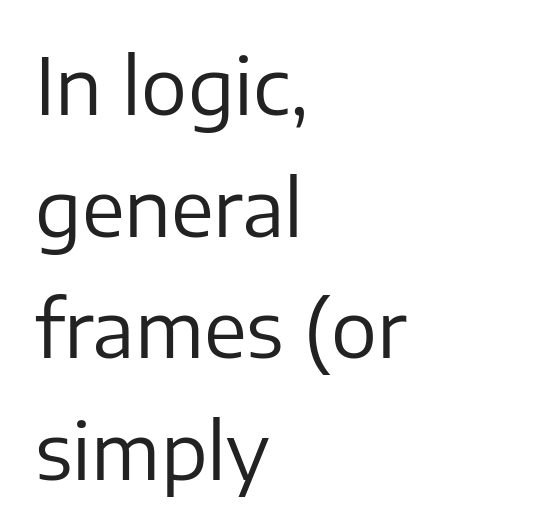
The letters stand straight up with perfectly vertical stems. The block of text has a typical density, with ordinary space between rows. Letterform terminals end flat and unadorned throughout the passage. Is the type heavy? It reads as light-to-regular instead. The line texture is even and compact thanks to regular tracking. The gap between lines stays unmarked.
